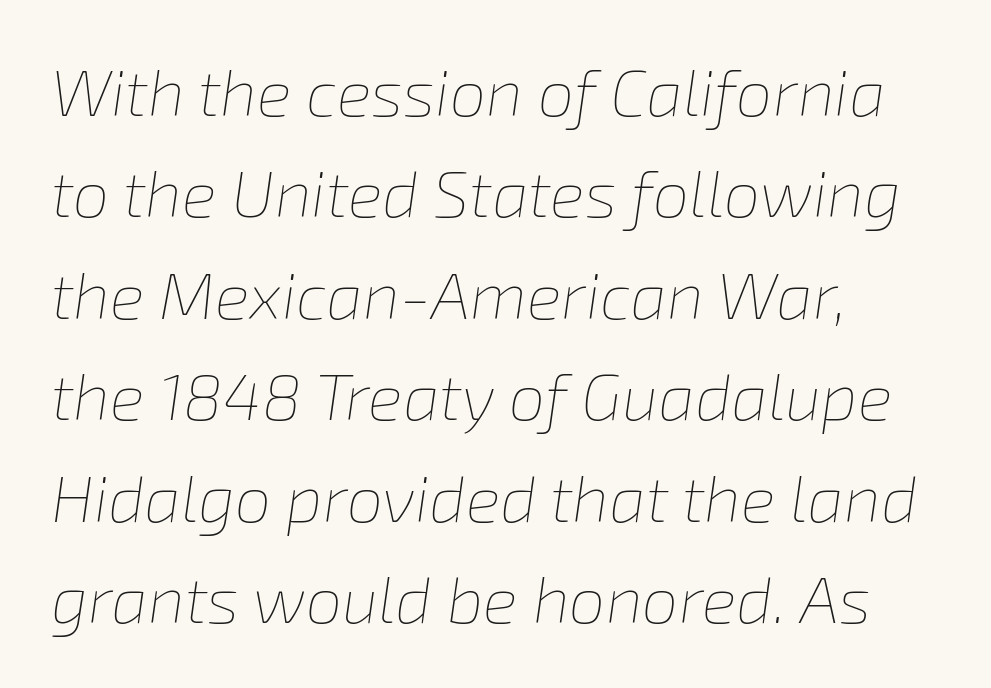
The image shows 65 px thin type, italic (leaning right); set left-aligned, normal line spacing (1.56x), normal letter spacing, not underlined; low stroke contrast and a medium x-height.
